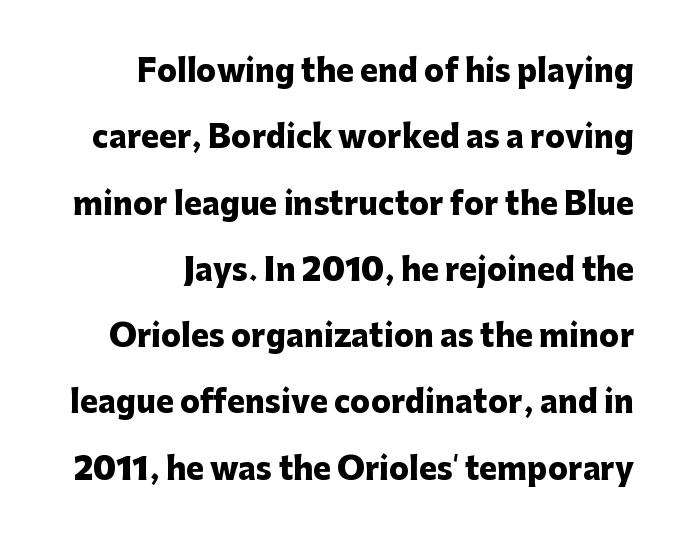
The rendering uses a large line-height, opening up the rows. Heft: maximum for text — a bold. Posture: upright roman. The face used here is proportionally spaced, like ordinary book or web type. The letterforms sit shoulder to shoulder at normal distance. Beneath every word, the page is bare.
